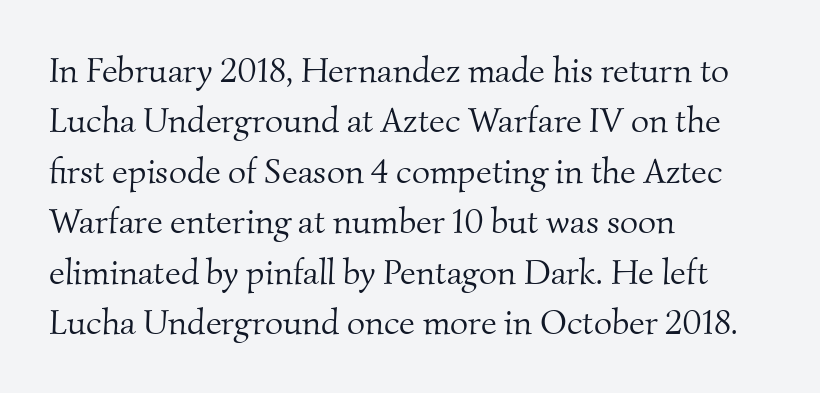
{"serif": "yes", "bold": "no", "weight": "light", "width": "normal", "stroke_contrast": "medium", "x_height": "small", "monospaced": "no", "underline": "no", "align": "left", "line_spacing": "normal", "line_spacing_ratio": 1.44, "letter_spacing": "normal", "letter_spacing_em": 0.0, "glyph_px": 35}
